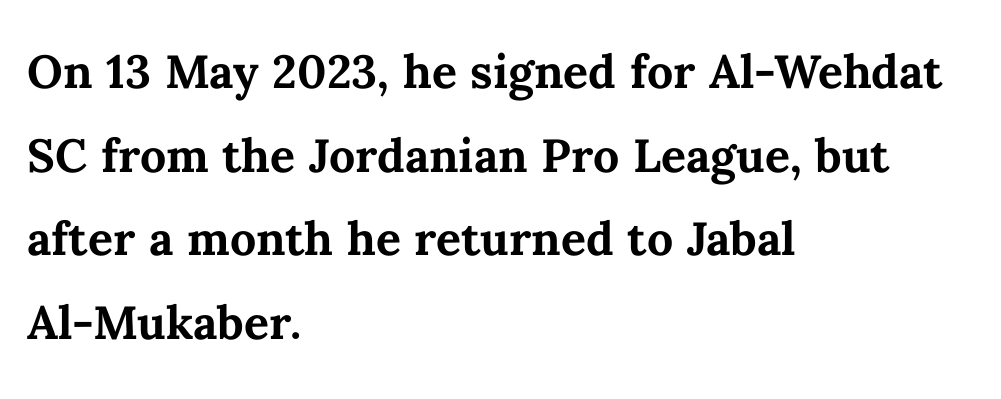
Q: Is the text bold? A: Yes.
Q: Is the text italic (slanted)? A: No, it is upright.
Q: Is the text underlined? A: No.
Q: How is the paragraph aligned? A: Left-aligned.
Q: Is the spacing between letters normal or unusually wide? A: Normal.
Q: Is the spacing between lines tight, normal or loose? A: Normal.
Q: Width (condensed, normal, or wide)? A: Normal.
Q: Stroke contrast? A: Medium.
Q: x-height? A: Medium.
Q: Monospaced? A: No.
